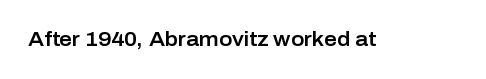
The image shows 20 px text type, upright; set normal letter spacing, not underlined.
